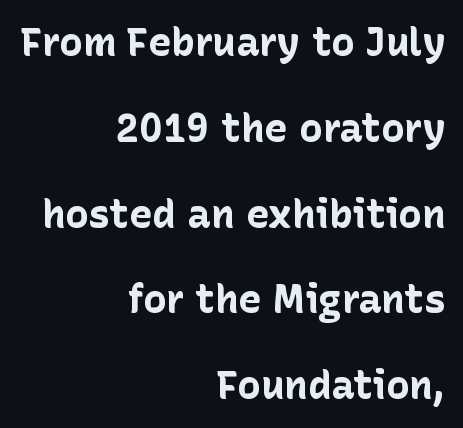
Between one letter and the next there's only the usual sliver of space. You can tell it's not italic because the verticals are truly vertical. Varying glyph widths throughout — classic text-font behaviour. This block would shrink considerably if given ordinary leading; it's expanded now.
